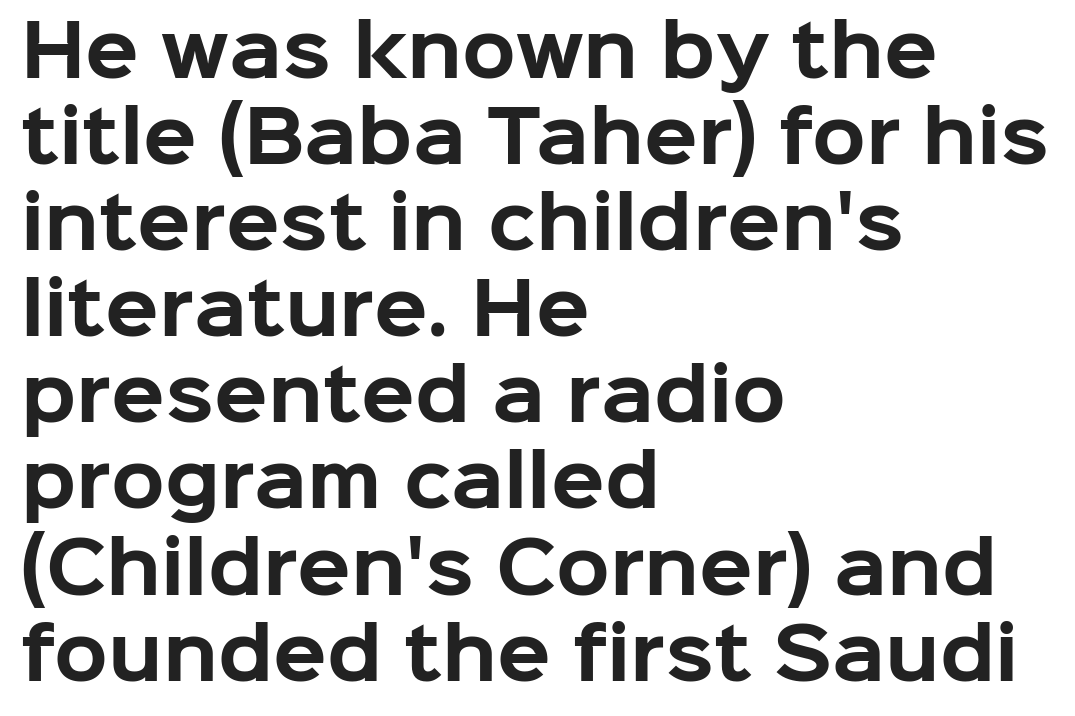
The image shows 70 px bold sans-serif type, upright; set left-aligned, line spacing 1.23x, normal letter spacing, not underlined; low stroke contrast and a medium x-height.
